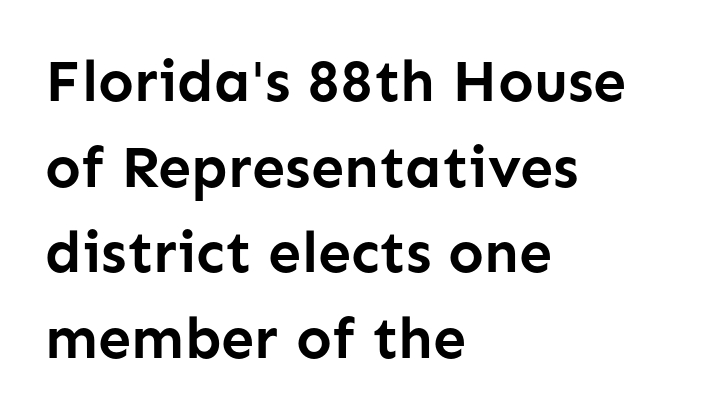
Q: Is the text bold? A: Yes.
Q: Is the text italic (slanted)? A: No, it is upright.
Q: Is the typeface a serif or a sans-serif typeface? A: Sans-serif.
Q: Is the text underlined? A: No.
Q: How is the paragraph aligned? A: Left-aligned.
Q: Is the spacing between letters normal or unusually wide? A: Normal.
Q: Is the spacing between lines tight, normal or loose? A: Normal.
Q: Width (condensed, normal, or wide)? A: Normal.
Q: Stroke contrast? A: Low.
Q: x-height? A: Medium.
Q: Monospaced? A: No.
